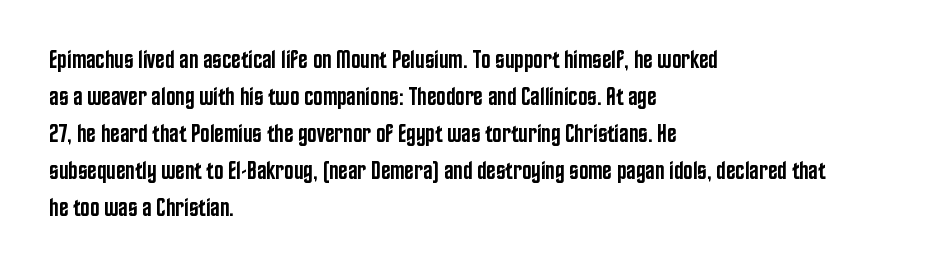
{"italic": "no", "bold": "semi", "underline": "no", "align": "left", "line_spacing": "normal", "line_spacing_ratio": 1.48, "letter_spacing": "normal", "letter_spacing_em": 0.0, "glyph_px": 25}
